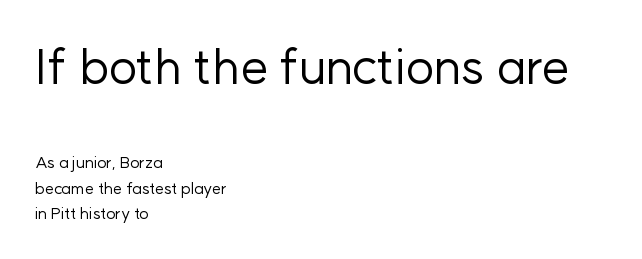
{"serif": "no", "italic": "no", "bold": "no", "weight": "regular", "width": "normal", "stroke_contrast": "low", "x_height": "medium", "monospaced": "no", "underline": "no", "align": "left", "line_spacing": "normal", "line_spacing_ratio": 1.59, "letter_spacing": "normal", "letter_spacing_em": 0.0, "larger_block": "first", "size_ratio": 3.06, "glyph_px": 49}
